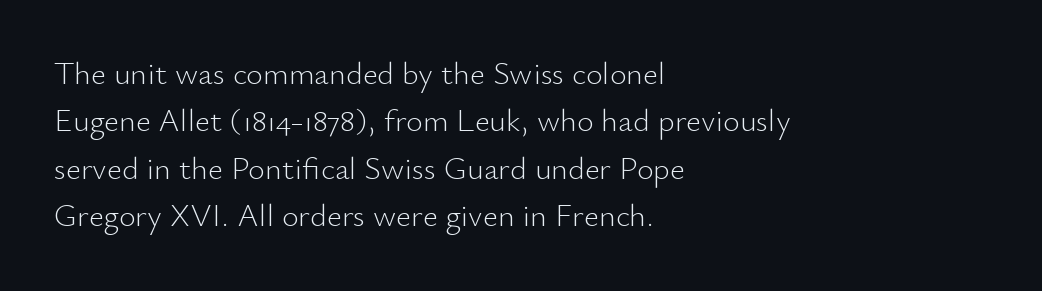
The image shows 32 px light sans-serif type, upright; set left-aligned, normal line spacing (1.48x), normal letter spacing, not underlined; low stroke contrast and a small x-height.
